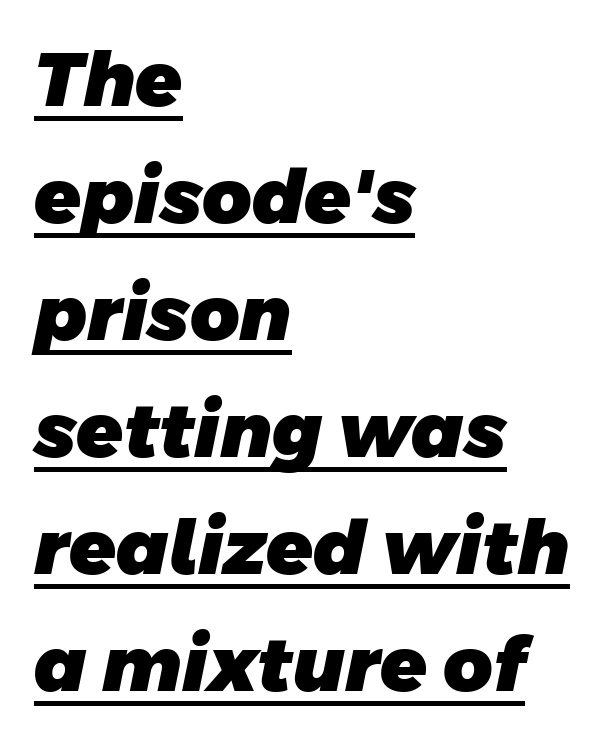
Serifs: no, the terminals of the letterforms are clean. Stroke thickness is high; the sample reads as a true bold. What's the leading like? Ordinary, nothing unusual. You could not count columns in this text — the font is proportionally spaced. This rendering uses left alignment, leaving the right contour irregular.
